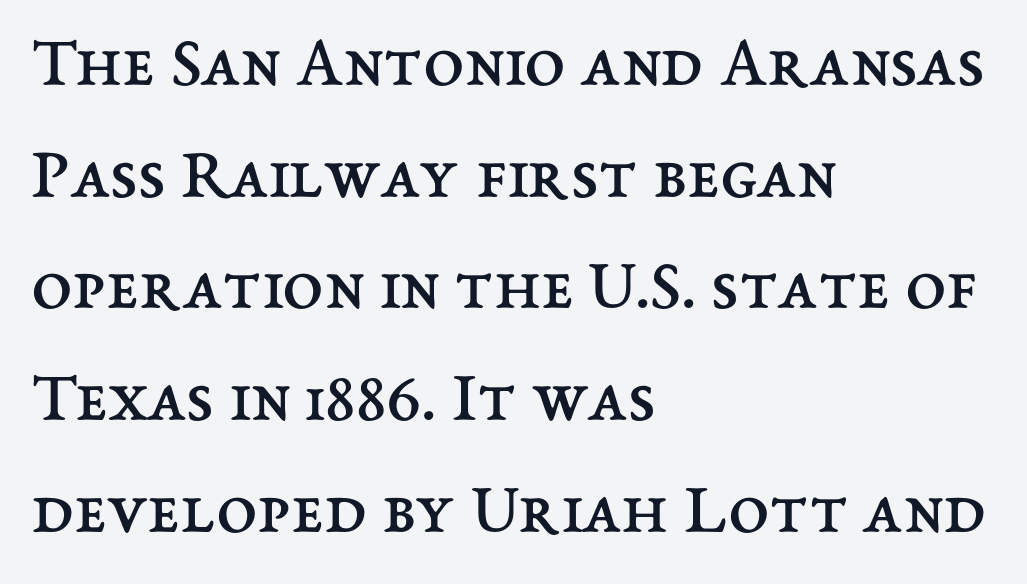
Posture: straight, roman, zero tilt. This rendering features lettering with no underline. Spacing verdict: proportional, widths tailored to each character. Summary of vertical rhythm: regular, with standard interline spacing. Weight class: somewhere from thin through regular.
